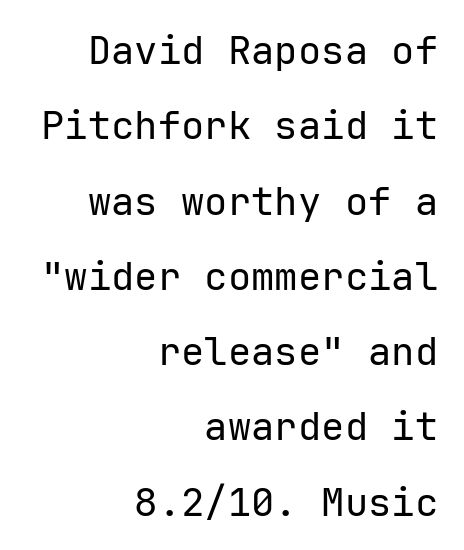
{"serif": "no", "italic": "no", "bold": "no", "weight": "regular", "width": "normal", "stroke_contrast": "low", "x_height": "medium", "underline": "no", "align": "right", "line_spacing": "loose", "line_spacing_ratio": 1.93, "letter_spacing": "normal", "letter_spacing_em": 0.0, "glyph_px": 39}
